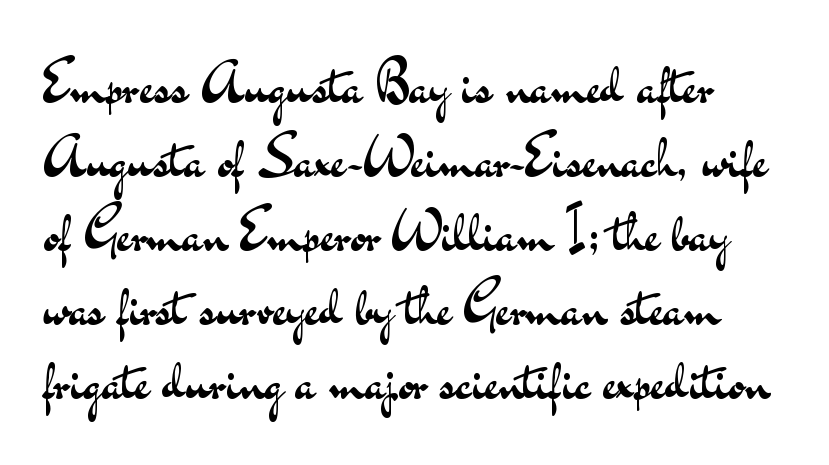
{"serif": "no", "bold": "no", "weight": "regular", "width": "wide", "stroke_contrast": "medium", "x_height": "small", "monospaced": "no", "underline": "no", "align": "left", "line_spacing": "normal", "line_spacing_ratio": 1.32, "letter_spacing": "normal", "letter_spacing_em": 0.0, "glyph_px": 56}
